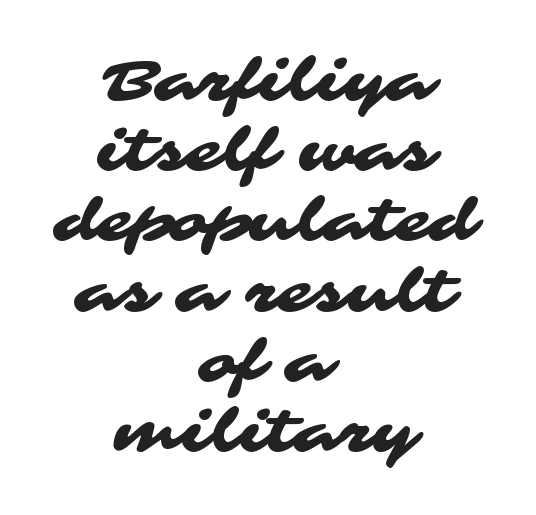
{"serif": "no", "width": "wide", "stroke_contrast": "medium", "x_height": "medium", "monospaced": "no", "underline": "no", "align": "center", "line_spacing_ratio": 1.21, "letter_spacing": "normal", "letter_spacing_em": 0.0, "glyph_px": 58}
